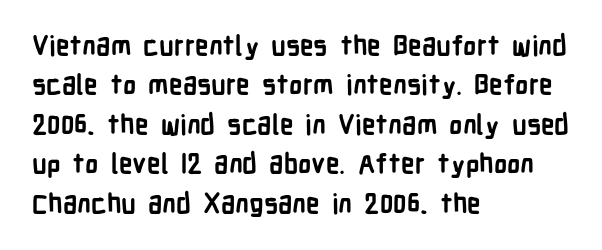
{"italic": "no", "bold": "yes", "underline": "no", "align": "left", "line_spacing": "normal", "line_spacing_ratio": 1.46, "letter_spacing": "normal", "letter_spacing_em": 0.0, "glyph_px": 27}
